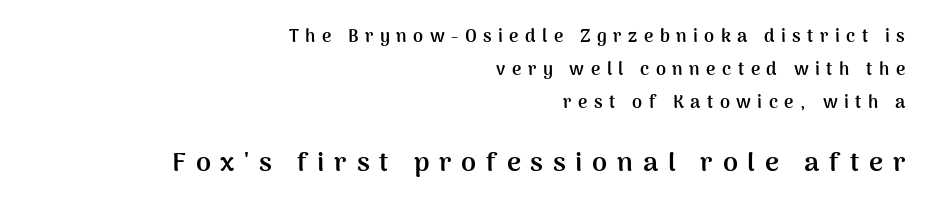
How heavy is the stroke? Heavy — this is a bold. A bare baseline throughout the passage. Does the bottom block carry the larger type? Yes, it does. Which margin do the lines hug? The right one — the left edge is uneven. In terms of posture, this sample is upright. Glyph-to-glyph distance is far greater than everyday printed text.
